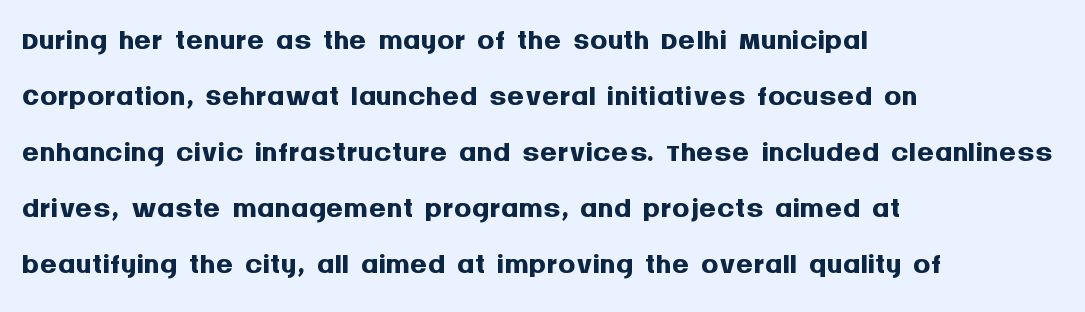
Q: Is the text bold? A: Yes.
Q: Is the text italic (slanted)? A: No, it is upright.
Q: Is the typeface a serif or a sans-serif typeface? A: Sans-serif.
Q: Is the text underlined? A: No.
Q: How is the paragraph aligned? A: Left-aligned.
Q: Is the spacing between letters normal or unusually wide? A: Normal.
Q: Is the spacing between lines tight, normal or loose? A: Normal.
Q: Width (condensed, normal, or wide)? A: Normal.
Q: Stroke contrast? A: Medium.
Q: x-height? A: Large.
Q: Monospaced? A: No.
